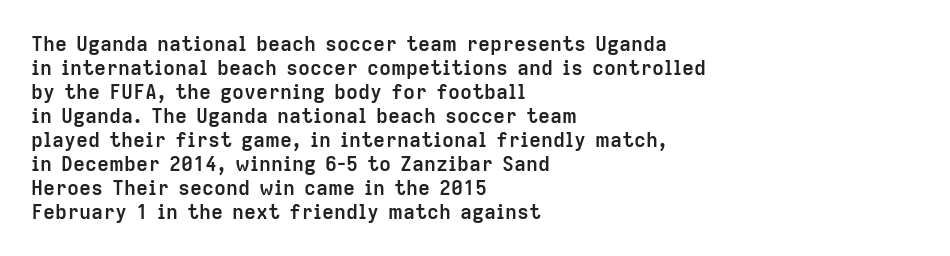
The image shows 20 px bold type, upright; set left-aligned, line spacing 1.2x, normal letter spacing, not underlined.
